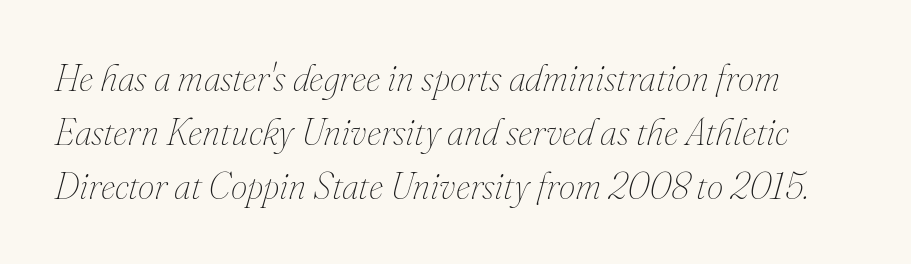
The image shows 37 px thin type, italic (leaning right); set normal line spacing (1.46x), normal letter spacing, not underlined; medium stroke contrast and a small x-height.
